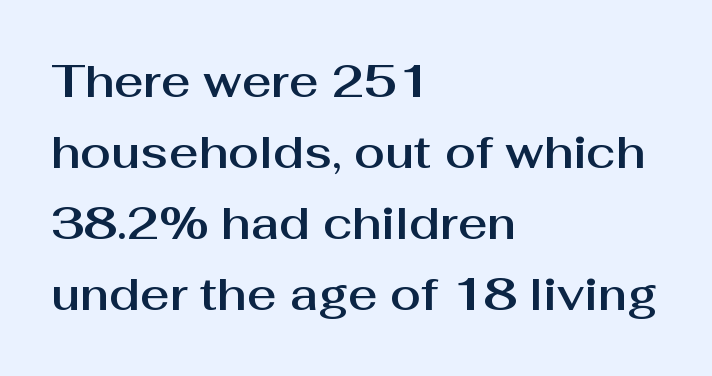
Notice how descenders clear the ascenders below comfortably — that's standard leading. Nobody touched the tracking dial on this one. The face used here is a sans, in the tradition of grotesques and geometrics. It's the straight-up-and-down kind of type.
